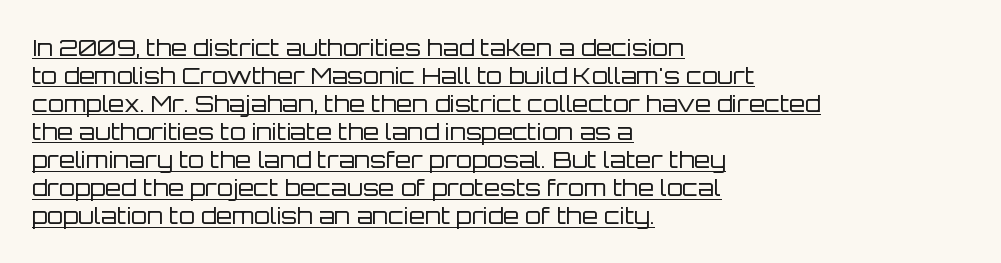
The paragraph has a hard left edge and a soft right edge. Ascenders rise straight up at ninety degrees. The characters are drawn with everyday or finer stroke widths. Glance below the letters and you will spot a drawn line. Between one letter and the next there's only the usual sliver of space.
